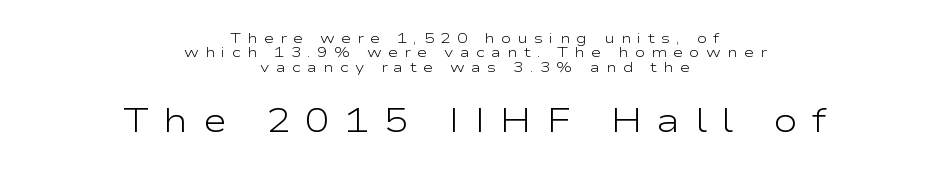
The image shows 33 px light, wide sans-serif type, upright; set centered, tight line spacing (1.03x), unusually wide letter spacing (+0.44 em), not underlined; the second (bottom) block is 2.36x larger; low stroke contrast and a medium x-height.
